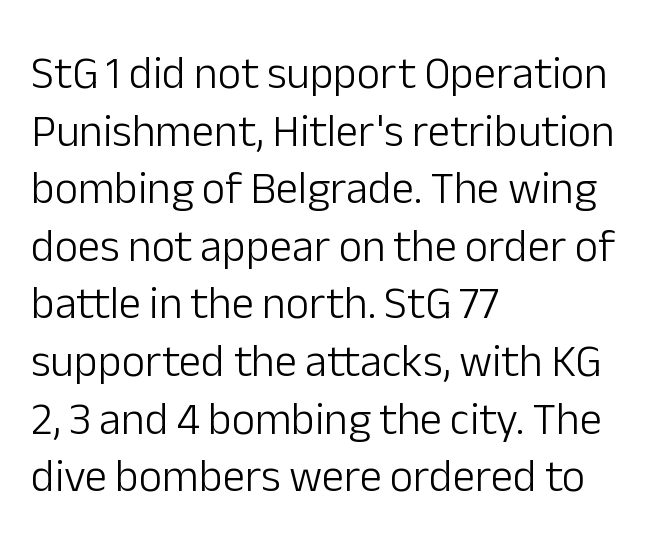
The image shows 45 px light sans-serif type, upright; set left-aligned, normal line spacing (1.28x), normal letter spacing, not underlined; low stroke contrast and a medium x-height.
